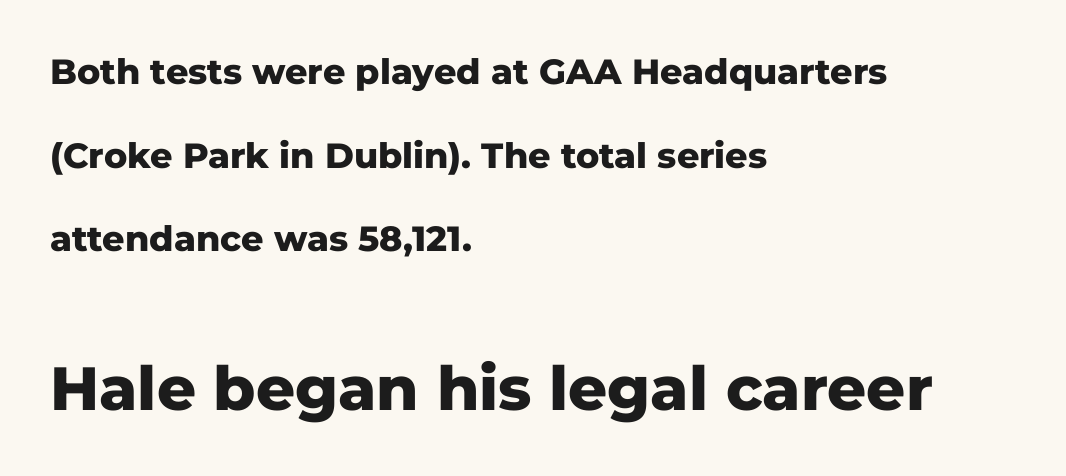
The image shows 61 px heavy sans-serif type, upright; set left-aligned, loose line spacing (2.39x), normal letter spacing, not underlined; the second (bottom) block is 1.74x larger; low stroke contrast and a medium x-height.
